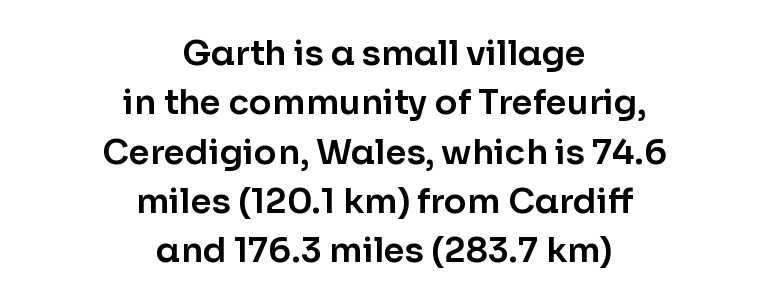
Q: Is the text italic (slanted)? A: No, it is upright.
Q: Is the typeface a serif or a sans-serif typeface? A: Sans-serif.
Q: Is the text underlined? A: No.
Q: How is the paragraph aligned? A: Centered.
Q: Is the spacing between letters normal or unusually wide? A: Normal.
Q: Is the spacing between lines tight, normal or loose? A: Normal.
Q: Width (condensed, normal, or wide)? A: Normal.
Q: Stroke contrast? A: Low.
Q: x-height? A: Medium.
Q: Monospaced? A: No.
